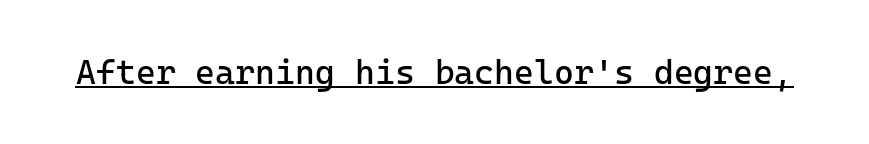
The image shows 34 px regular-weight sans-serif type, upright; set normal letter spacing, underlined; low stroke contrast and a medium x-height.
